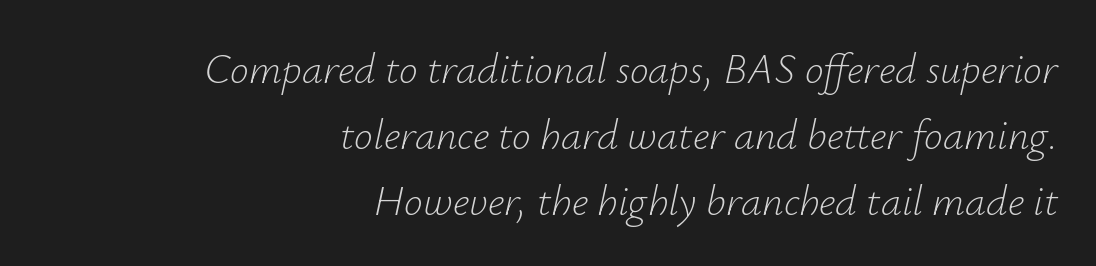
The image shows 42 px light type, italic (leaning right); set right-aligned, normal line spacing (1.57x), normal letter spacing, not underlined; low stroke contrast and a small x-height.
